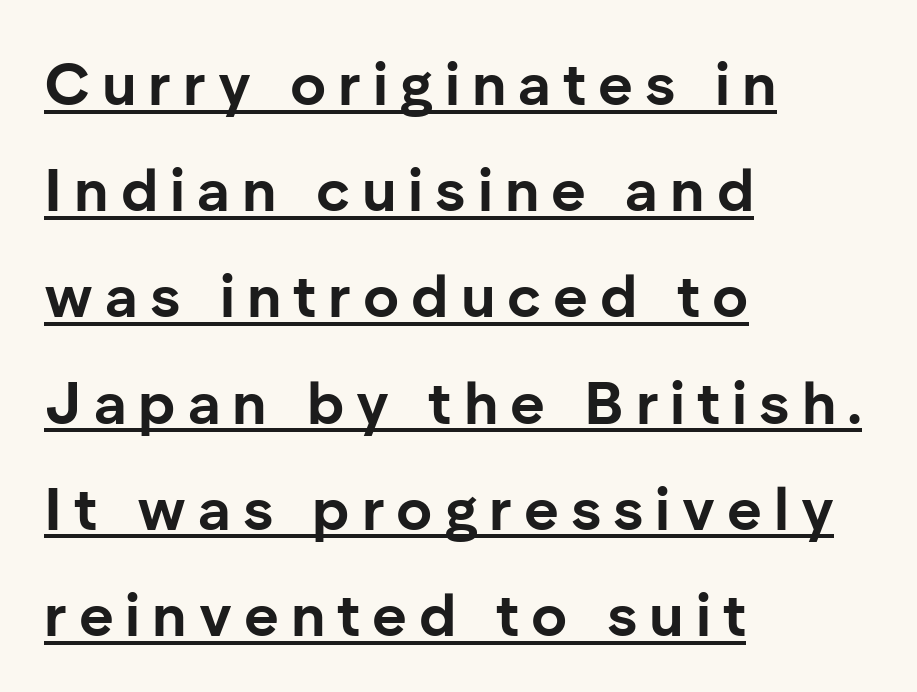
A full-strength bold gives these letters their thick strokes. The compositor pushed each line to the left boundary. Varying glyph widths throughout — classic text-font behaviour. Substantial extra tracking has been applied to these lines. Every stem runs plumb, perpendicular to the baseline. Note: no serifs on the glyphs.
